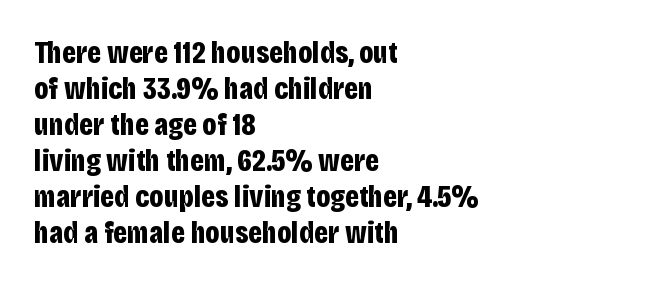
{"serif": "no", "italic": "no", "bold": "yes", "weight": "bold", "width": "condensed", "stroke_contrast": "low", "x_height": "large", "monospaced": "no", "underline": "no", "align": "left", "line_spacing_ratio": 1.16, "letter_spacing": "normal", "letter_spacing_em": 0.0, "glyph_px": 31}
